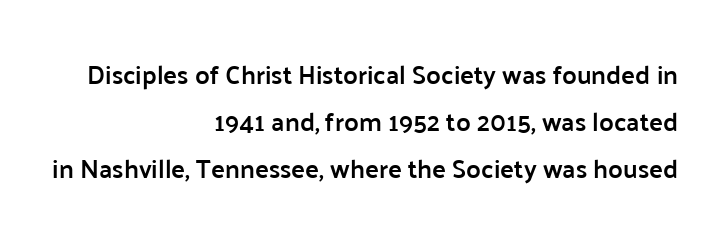
Clear beneath every line of the passage. Italic? Not at all — the glyphs are vertical. Each line ends at the same right margin while the left side varies. The typesetting leans somewhat heavy: a semibold. Nothing unusual about the tracking: characters are spaced as the font intends.
